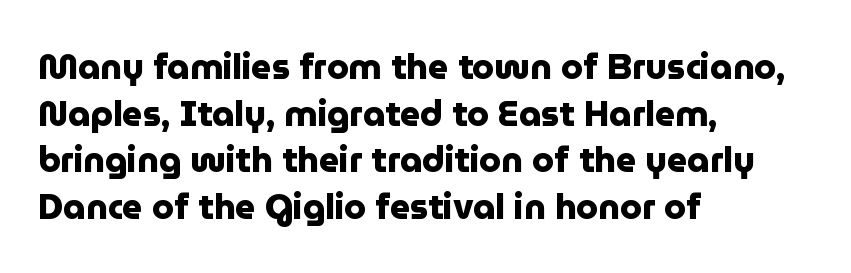
Q: Is the text bold? A: Yes.
Q: Is the text italic (slanted)? A: No, it is upright.
Q: Is the typeface a serif or a sans-serif typeface? A: Sans-serif.
Q: Is the text underlined? A: No.
Q: How is the paragraph aligned? A: Left-aligned.
Q: Is the spacing between letters normal or unusually wide? A: Normal.
Q: Is the spacing between lines tight, normal or loose? A: Normal.
Q: Width (condensed, normal, or wide)? A: Normal.
Q: Stroke contrast? A: Low.
Q: x-height? A: Medium.
Q: Monospaced? A: No.
